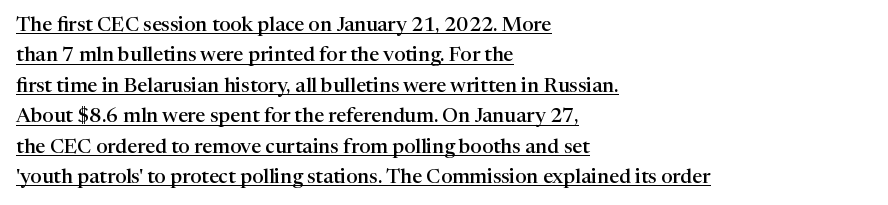
{"italic": "no", "bold": "semi", "underline": "yes", "align": "left", "line_spacing": "normal", "line_spacing_ratio": 1.52, "letter_spacing": "normal", "letter_spacing_em": 0.0, "glyph_px": 20}
